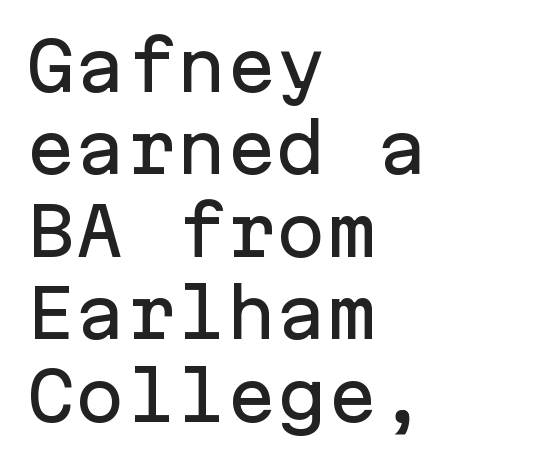
{"serif": "no", "italic": "no", "width": "normal", "stroke_contrast": "low", "x_height": "medium", "monospaced": "yes", "underline": "no", "align": "left", "line_spacing_ratio": 1.23, "letter_spacing": "normal", "letter_spacing_em": 0.0, "glyph_px": 67}
